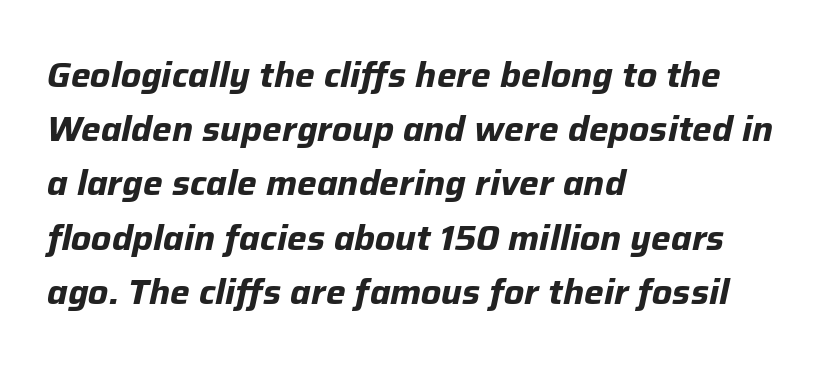
Does the leading feel generous? No, just average. The passage is arranged the way most books set body copy — flush left. The area under the type is left untouched. Each letter keeps its own natural width here, so spacing adapts to shape.
